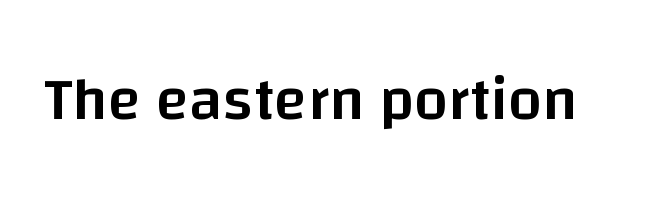
{"serif": "no", "italic": "no", "bold": "semi", "weight": "semibold", "width": "normal", "stroke_contrast": "low", "x_height": "large", "monospaced": "no", "underline": "no", "letter_spacing": "normal", "letter_spacing_em": 0.0, "glyph_px": 61}
